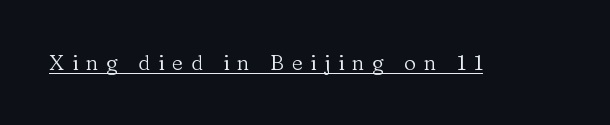
Q: Is the text bold? A: No.
Q: Is the text italic (slanted)? A: No, it is upright.
Q: Is the text underlined? A: Yes.
Q: Is the spacing between letters normal or unusually wide? A: Unusually wide.
